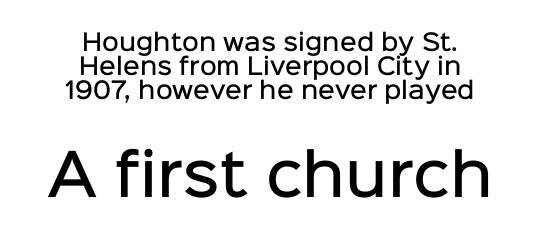
The image shows 57 px semibold sans-serif type, upright; set centered, tight line spacing (1.05x), normal letter spacing, not underlined; the second (bottom) block is 2.48x larger; low stroke contrast and a medium x-height.
